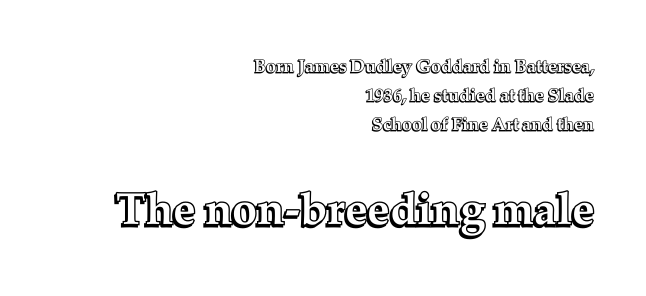
Short note: letters normally spaced. The baseline area is clear. These lines stack with their right ends in a neat column. This sample uses an upright cut, with every glyph sitting square on the baseline. The face used here is proportionally spaced, like ordinary book or web type. The rows are spaced the way most documents space them.
